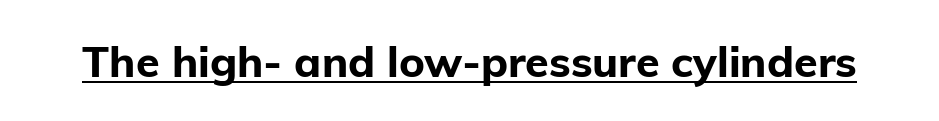
The line texture is even and compact thanks to regular tracking. Each letter's strokes conclude bluntly, with no projecting serifs. Ordinary non-slanted type is in use. Stroke thickness is high; the sample reads as a true bold. The passage shown is typed in a proportional face where columns would drift.
